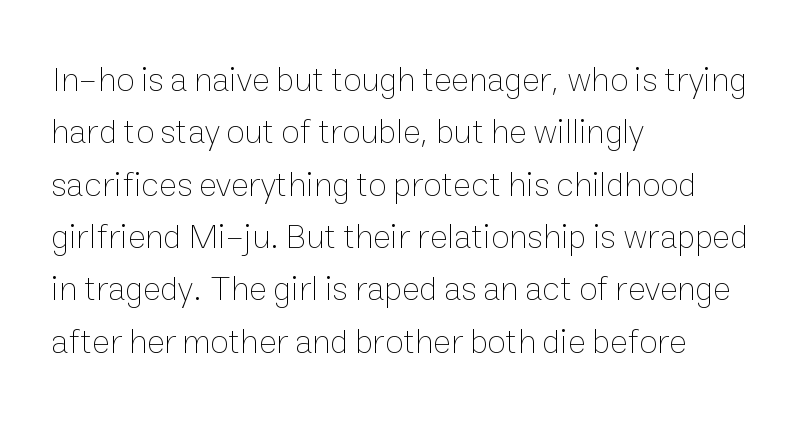
Q: Is the text bold? A: No.
Q: Is the text italic (slanted)? A: No, it is upright.
Q: Is the text underlined? A: No.
Q: How is the paragraph aligned? A: Left-aligned.
Q: Is the spacing between letters normal or unusually wide? A: Normal.
Q: Is the spacing between lines tight, normal or loose? A: Normal.
Q: Width (condensed, normal, or wide)? A: Normal.
Q: Stroke contrast? A: Low.
Q: x-height? A: Medium.
Q: Monospaced? A: No.
